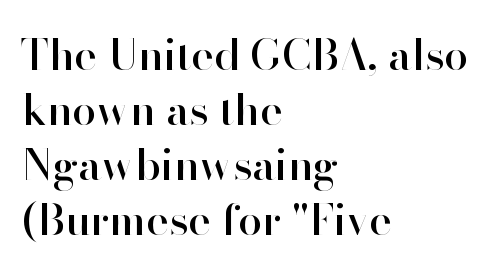
Q: Is the text italic (slanted)? A: No, it is upright.
Q: Is the typeface a serif or a sans-serif typeface? A: Sans-serif.
Q: Is the text underlined? A: No.
Q: How is the paragraph aligned? A: Left-aligned.
Q: Is the spacing between letters normal or unusually wide? A: Normal.
Q: Is the spacing between lines tight, normal or loose? A: Normal.
Q: Width (condensed, normal, or wide)? A: Normal.
Q: Stroke contrast? A: High.
Q: x-height? A: Small.
Q: Monospaced? A: No.
